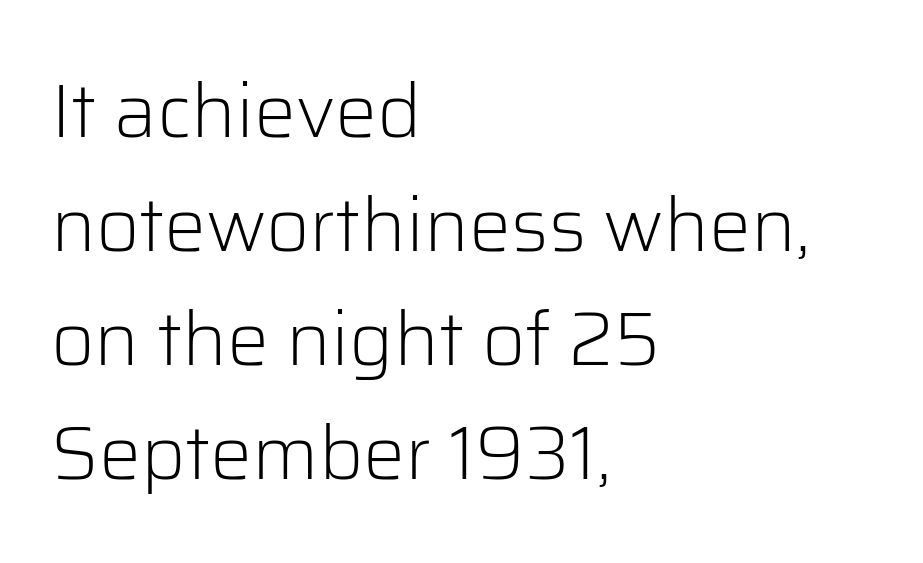
Q: Is the text bold? A: No.
Q: Is the text italic (slanted)? A: No, it is upright.
Q: Is the typeface a serif or a sans-serif typeface? A: Sans-serif.
Q: Is the text underlined? A: No.
Q: How is the paragraph aligned? A: Left-aligned.
Q: Is the spacing between letters normal or unusually wide? A: Normal.
Q: Is the spacing between lines tight, normal or loose? A: Normal.
Q: Width (condensed, normal, or wide)? A: Normal.
Q: Stroke contrast? A: Low.
Q: x-height? A: Medium.
Q: Monospaced? A: No.
